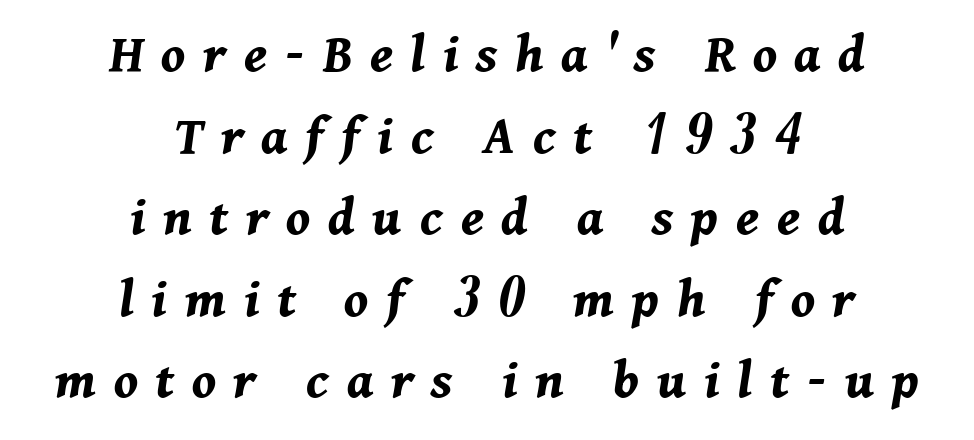
Q: Is the text bold? A: Yes.
Q: Is the text italic (slanted)? A: Yes, it leans right by about 11 degrees.
Q: Is the text underlined? A: No.
Q: How is the paragraph aligned? A: Centered.
Q: Is the spacing between letters normal or unusually wide? A: Unusually wide.
Q: Is the spacing between lines tight, normal or loose? A: Normal.
Q: Width (condensed, normal, or wide)? A: Normal.
Q: Stroke contrast? A: Medium.
Q: x-height? A: Medium.
Q: Monospaced? A: No.
